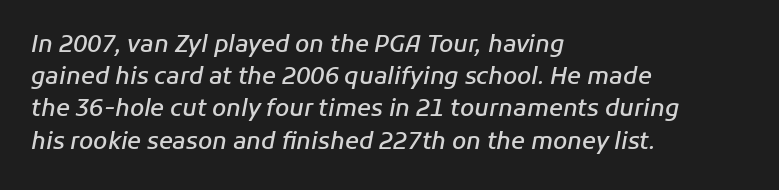
Q: Is the text bold? A: Semi-bold.
Q: Is the text italic (slanted)? A: Yes, it leans right by about 11 degrees.
Q: Is the text underlined? A: No.
Q: How is the paragraph aligned? A: Left-aligned.
Q: Is the spacing between letters normal or unusually wide? A: Normal.
Q: Is the spacing between lines tight, normal or loose? A: Normal.
